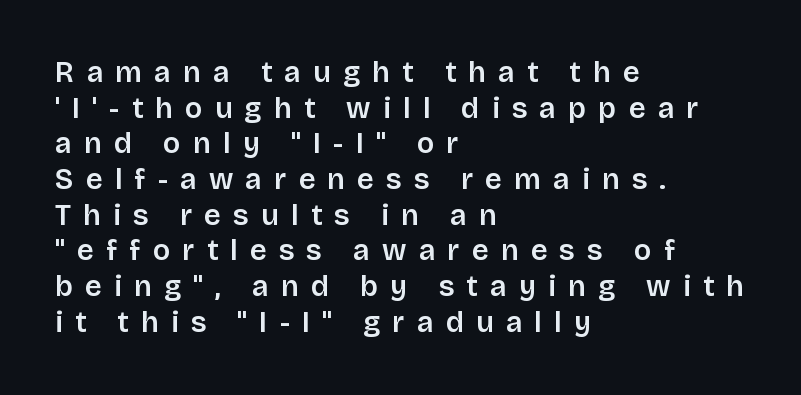
This sample is left-justified, so line endings fall wherever the words run out. This rendering employs a face without finishing strokes, i.e., a sans-serif. Tall strokes in this sample are plumb rather than angled. You could not count columns in this text — the font is proportionally spaced.
